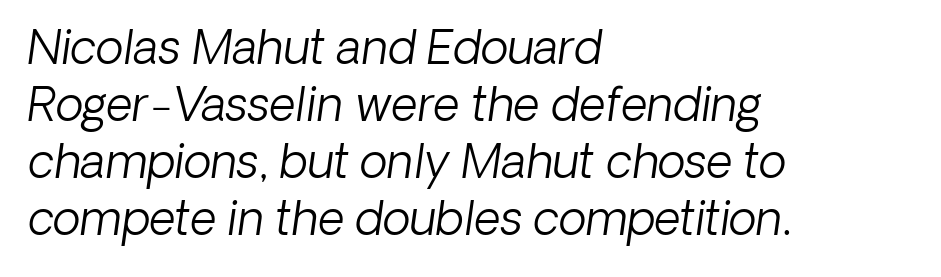
The image shows 46 px light type, italic (leaning right); set left-aligned, line spacing 1.24x, normal letter spacing, not underlined; low stroke contrast and a medium x-height.
